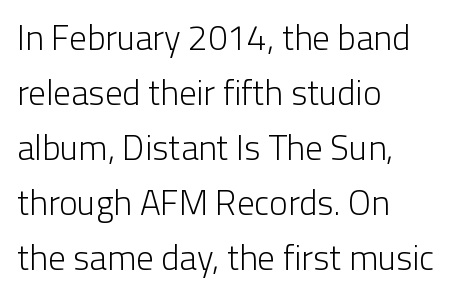
{"serif": "no", "italic": "no", "bold": "no", "weight": "light", "width": "normal", "stroke_contrast": "low", "x_height": "medium", "monospaced": "no", "underline": "no", "align": "left", "line_spacing": "normal", "line_spacing_ratio": 1.57, "letter_spacing": "normal", "letter_spacing_em": 0.0, "glyph_px": 35}
